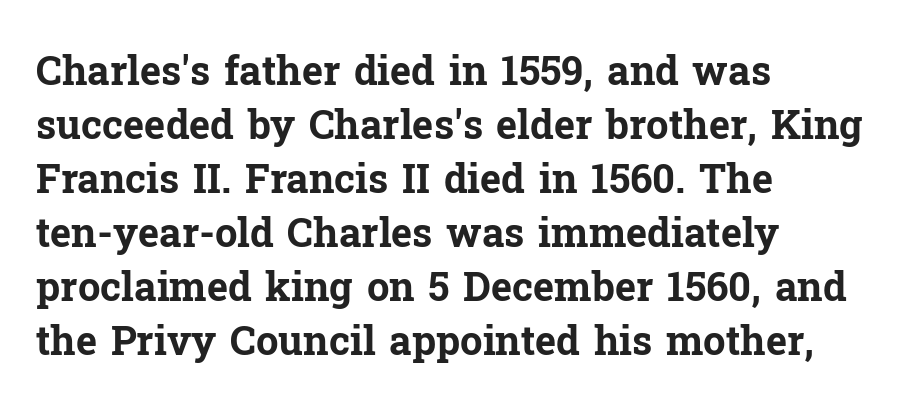
{"serif": "yes", "italic": "no", "bold": "yes", "weight": "bold", "width": "normal", "stroke_contrast": "low", "x_height": "medium", "monospaced": "no", "underline": "no", "align": "left", "line_spacing": "normal", "line_spacing_ratio": 1.35, "letter_spacing": "normal", "letter_spacing_em": 0.0, "glyph_px": 40}
